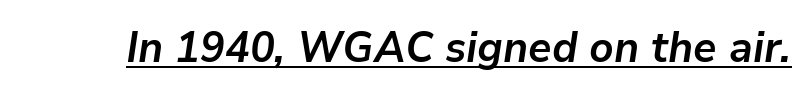
{"italic": "yes", "lean": "right", "slant_degrees": 9, "bold": "yes", "weight": "semibold", "width": "normal", "stroke_contrast": "low", "x_height": "medium", "monospaced": "no", "underline": "yes", "letter_spacing": "normal", "letter_spacing_em": 0.0, "glyph_px": 43}
